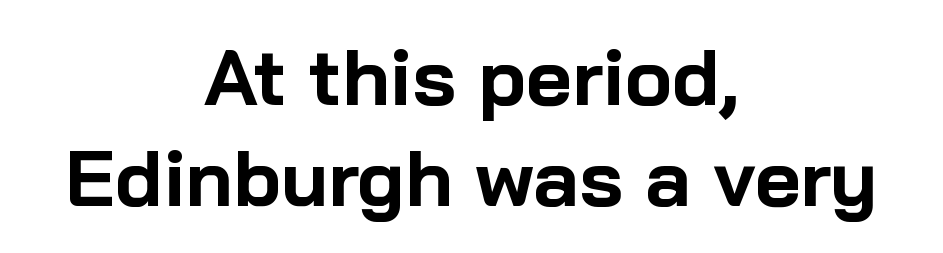
Q: Is the text bold? A: Yes.
Q: Is the text italic (slanted)? A: No, it is upright.
Q: Is the typeface a serif or a sans-serif typeface? A: Sans-serif.
Q: Is the text underlined? A: No.
Q: How is the paragraph aligned? A: Centered.
Q: Is the spacing between letters normal or unusually wide? A: Normal.
Q: Is the spacing between lines tight, normal or loose? A: Normal.
Q: Width (condensed, normal, or wide)? A: Normal.
Q: Stroke contrast? A: Low.
Q: x-height? A: Medium.
Q: Monospaced? A: No.
